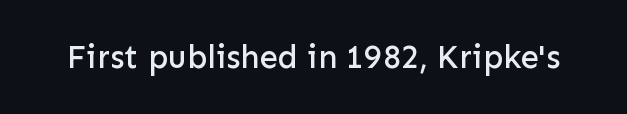
Is the letter spacing exaggerated? No — it looks like the ordinary default. A clean baseline with only descenders dipping below it. Is this a sans? Yes — the strokes have no serifs. Character widths vary here, with narrow letters taking less room than wide ones. Unlike italic type, these characters show no tilt at all.
